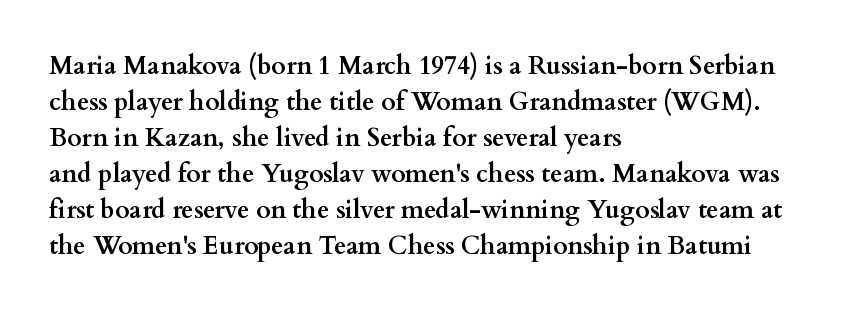
Nope, not italic — everything's standing straight. A normal amount of white space separates one row of letters from the next. Pretty heavy lettering here — definitely bold. Line starts are locked; line ends wander. Tracking here is standard; glyphs follow each other at the usual distance. Decoration check: the copy has no underline.
